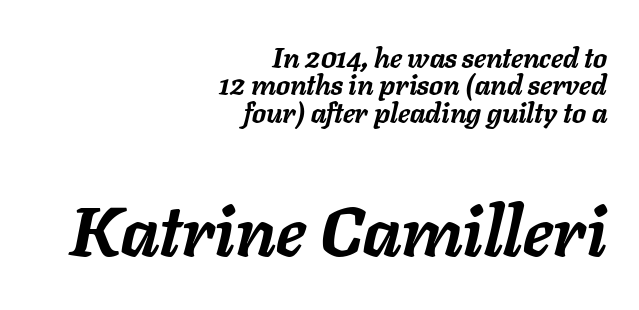
Q: Is the text bold? A: Yes.
Q: Is the text italic (slanted)? A: Yes, it leans right by about 11 degrees.
Q: Is the text underlined? A: No.
Q: How is the paragraph aligned? A: Right-aligned.
Q: Is the spacing between letters normal or unusually wide? A: Normal.
Q: Is the spacing between lines tight, normal or loose? A: Tight.
Q: Which block of text is set in a larger size, the first (top) or the second (bottom)? A: The second (bottom) one.
Q: Width (condensed, normal, or wide)? A: Normal.
Q: Stroke contrast? A: Low.
Q: x-height? A: Medium.
Q: Monospaced? A: No.
